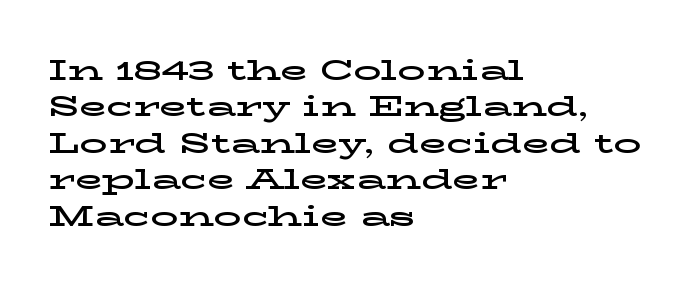
The image shows 28 px wide serif type, upright; set left-aligned, normal line spacing (1.3x), normal letter spacing, not underlined; low stroke contrast and a medium x-height.
